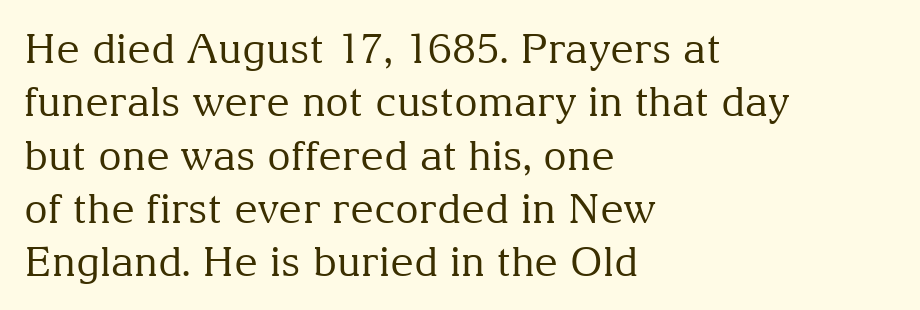
Q: Is the text bold? A: No.
Q: Is the text italic (slanted)? A: No, it is upright.
Q: Is the typeface a serif or a sans-serif typeface? A: Serif.
Q: Is the text underlined? A: No.
Q: How is the paragraph aligned? A: Left-aligned.
Q: Is the spacing between letters normal or unusually wide? A: Normal.
Q: Is the spacing between lines tight, normal or loose? A: Normal.
Q: Width (condensed, normal, or wide)? A: Normal.
Q: Stroke contrast? A: Medium.
Q: x-height? A: Medium.
Q: Monospaced? A: No.
